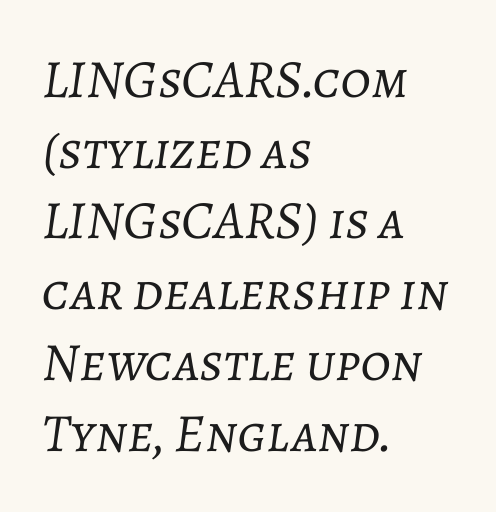
The image shows 54 px light type, italic (leaning right); set left-aligned, normal line spacing (1.31x), normal letter spacing, not underlined; low stroke contrast and a medium x-height.
